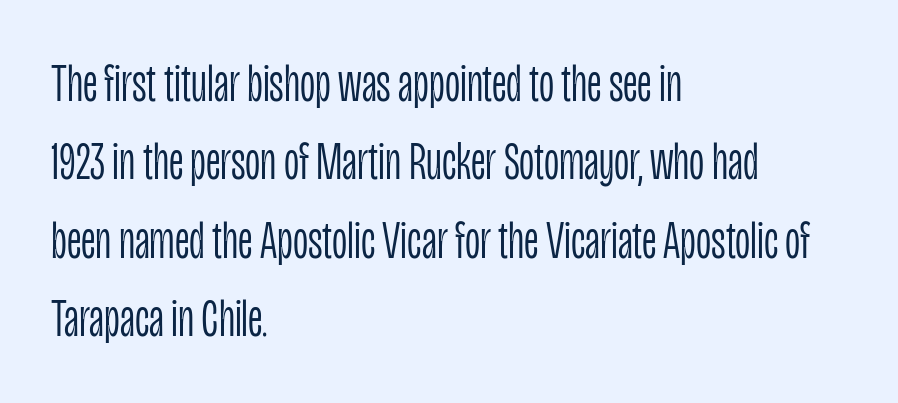
The image shows 53 px light, condensed sans-serif type, upright; set left-aligned, normal line spacing (1.48x), normal letter spacing, not underlined; low stroke contrast and a large x-height.
